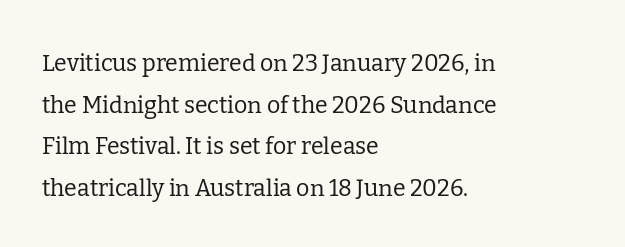
{"italic": "no", "bold": "no", "underline": "no", "align": "left", "line_spacing_ratio": 1.81, "letter_spacing": "normal", "letter_spacing_em": 0.0, "glyph_px": 23}
